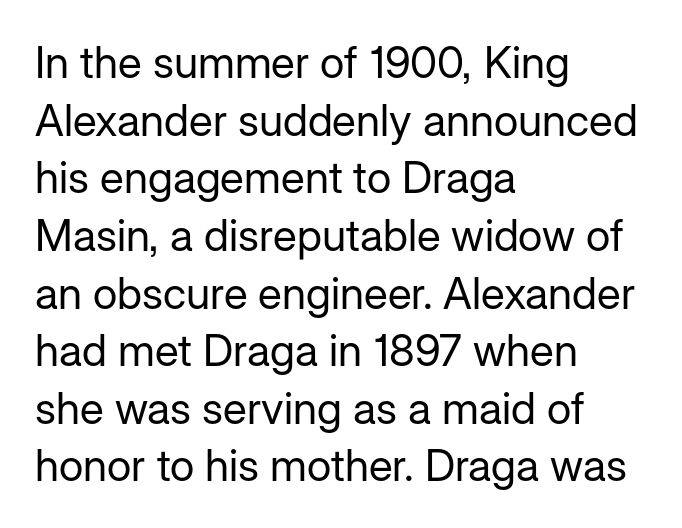
{"serif": "no", "italic": "no", "bold": "no", "weight": "regular", "width": "normal", "stroke_contrast": "low", "x_height": "medium", "monospaced": "no", "underline": "no", "align": "left", "line_spacing": "normal", "line_spacing_ratio": 1.31, "letter_spacing": "normal", "letter_spacing_em": 0.0, "glyph_px": 44}
